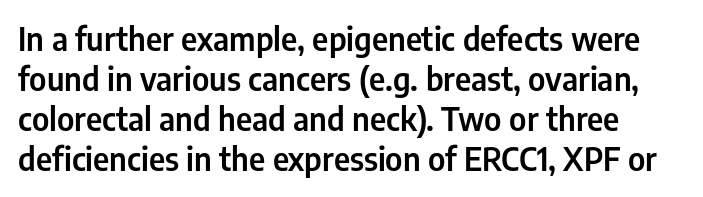
Designer's note — italics off, roman on. Underline: absent. Is this a sans? Yes — the strokes have no serifs. Students, observe: this is what conventionally led text looks like. No extra tracking has been applied to these lines. Varying glyph widths throughout — classic text-font behaviour.
